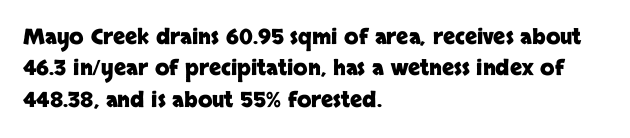
The passage shown is emphatically bold. The specimen reads as upright at a glance. Alignment: flush left. What stands out about the letter spacing? Nothing — it is the standard amount. The block of text has a typical density, with ordinary space between rows. The words here are not underlined.
